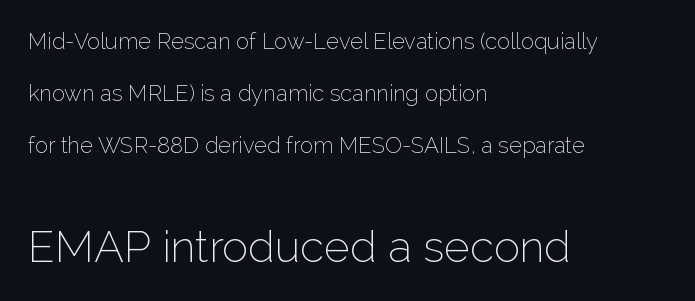
Posture: vertical. Varying glyph widths throughout — classic text-font behaviour. Reading down the column, the eye jumps a long way to each next line. Beneath every word, the page is bare.
